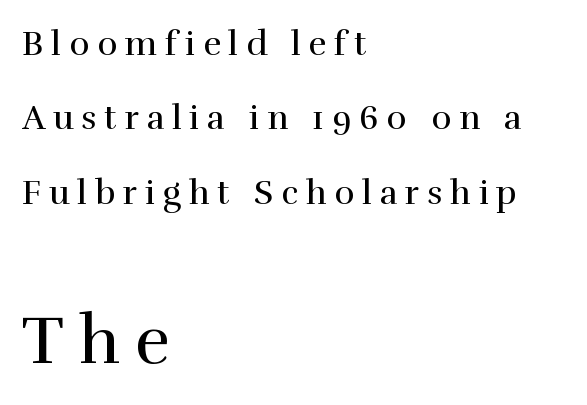
Q: Is the text bold? A: No.
Q: Is the text italic (slanted)? A: No, it is upright.
Q: Is the typeface a serif or a sans-serif typeface? A: Serif.
Q: Is the text underlined? A: No.
Q: How is the paragraph aligned? A: Left-aligned.
Q: Is the spacing between letters normal or unusually wide? A: Unusually wide.
Q: Is the spacing between lines tight, normal or loose? A: Loose.
Q: Which block of text is set in a larger size, the first (top) or the second (bottom)? A: The second (bottom) one.
Q: Width (condensed, normal, or wide)? A: Normal.
Q: x-height? A: Medium.
Q: Monospaced? A: No.
